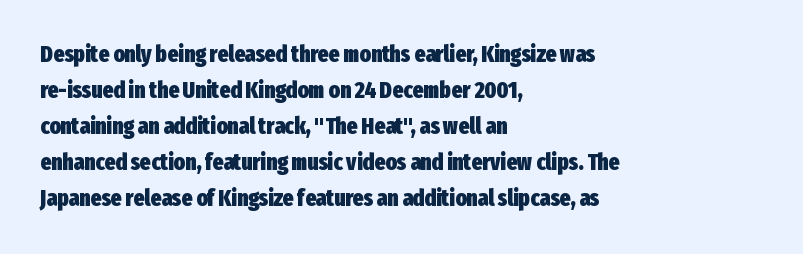
Notice how descenders clear the ascenders below comfortably — that's standard leading. The sample has been set heavy, in full bold. Italic? Not at all — the glyphs are vertical. A bare baseline throughout the passage. The rag falls on the right side of this text block. Inter-character spacing is left at the font's built-in metrics.
